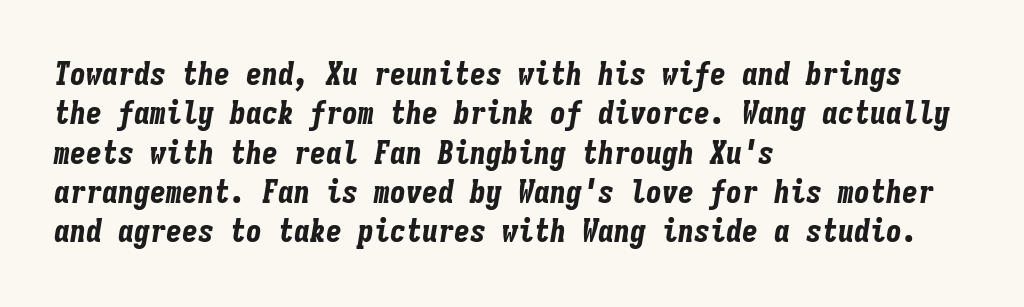
The font's italic variant was chosen for this text. Monospaced: the letters line up in strict vertical columns. Alignment: flush left. The area under the type is left untouched. Emphasis by weight is at full strength: bold.
